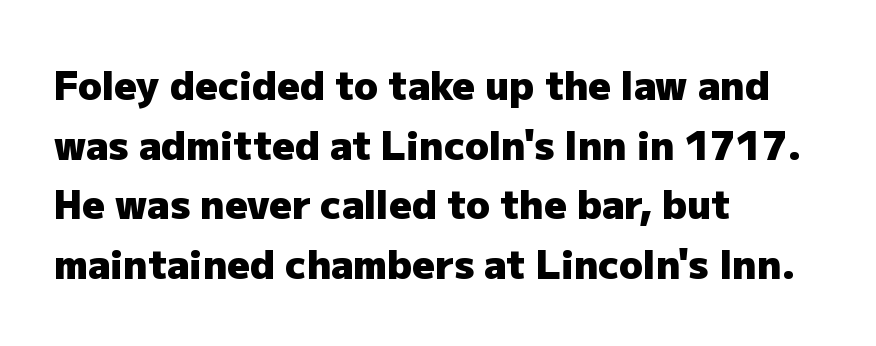
Layout note: lines flush left. The horizontal fit of the characters is conventional and even. Is this a fixed-width face? No — the glyphs have proportional, varying widths. The space directly below the letters is spotless. Compared with typical paragraphs, the rows here are spaced about the same.
